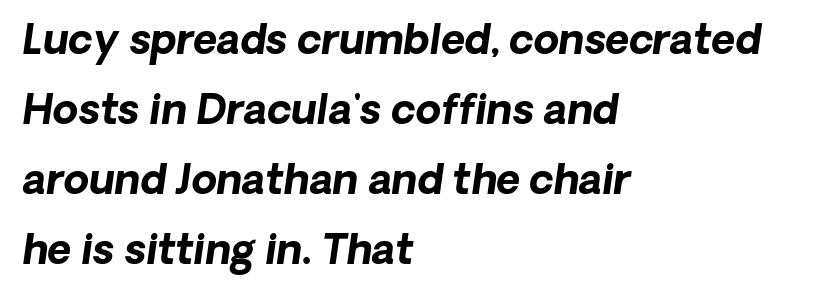
The sample has been set heavy, in full bold. The face used here is proportionally spaced, like ordinary book or web type. This sample uses a sans-serif face. The text block is weighted toward the left margin, trailing off unevenly rightward.
